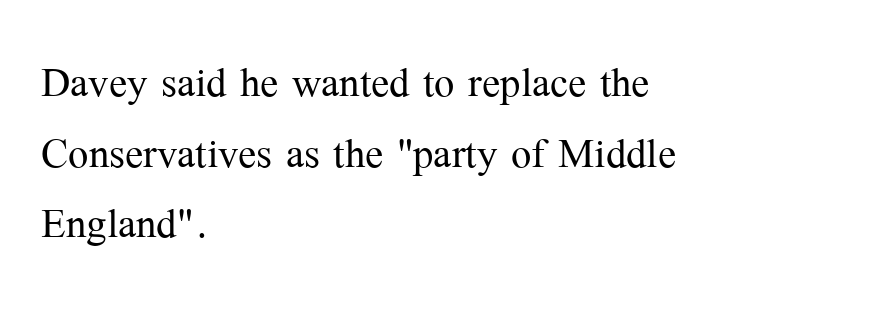
Q: Is the text bold? A: No.
Q: Is the text italic (slanted)? A: No, it is upright.
Q: Is the typeface a serif or a sans-serif typeface? A: Serif.
Q: Is the text underlined? A: No.
Q: How is the paragraph aligned? A: Left-aligned.
Q: Is the spacing between letters normal or unusually wide? A: Normal.
Q: Is the spacing between lines tight, normal or loose? A: Normal.
Q: Width (condensed, normal, or wide)? A: Normal.
Q: Stroke contrast? A: Medium.
Q: x-height? A: Medium.
Q: Monospaced? A: No.
